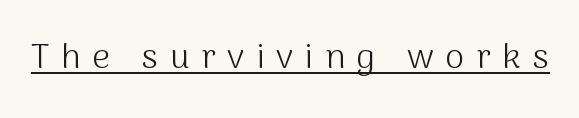
Q: Is the text bold? A: No.
Q: Is the text italic (slanted)? A: No, it is upright.
Q: Is the typeface a serif or a sans-serif typeface? A: Sans-serif.
Q: Is the text underlined? A: Yes.
Q: Is the spacing between letters normal or unusually wide? A: Unusually wide.
Q: Width (condensed, normal, or wide)? A: Normal.
Q: Stroke contrast? A: Medium.
Q: x-height? A: Medium.
Q: Monospaced? A: No.
